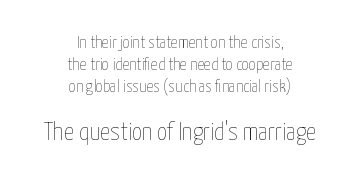
Q: Is the text bold? A: No.
Q: Is the text italic (slanted)? A: No, it is upright.
Q: Is the text underlined? A: No.
Q: How is the paragraph aligned? A: Centered.
Q: Is the spacing between letters normal or unusually wide? A: Normal.
Q: Is the spacing between lines tight, normal or loose? A: Normal.
Q: Which block of text is set in a larger size, the first (top) or the second (bottom)? A: The second (bottom) one.
